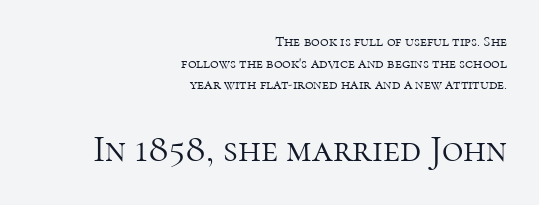
Q: Is the text bold? A: No.
Q: Is the text italic (slanted)? A: No, it is upright.
Q: Is the typeface a serif or a sans-serif typeface? A: Serif.
Q: Is the text underlined? A: No.
Q: How is the paragraph aligned? A: Right-aligned.
Q: Is the spacing between letters normal or unusually wide? A: Normal.
Q: Is the spacing between lines tight, normal or loose? A: Normal.
Q: Which block of text is set in a larger size, the first (top) or the second (bottom)? A: The second (bottom) one.
Q: Width (condensed, normal, or wide)? A: Normal.
Q: Stroke contrast? A: High.
Q: x-height? A: Medium.
Q: Monospaced? A: No.
